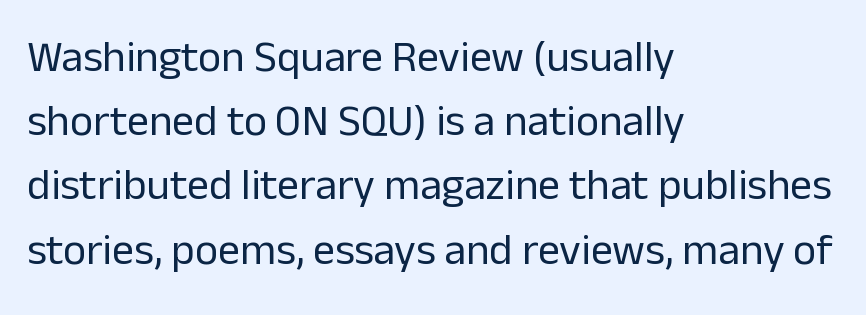
{"serif": "no", "italic": "no", "bold": "no", "weight": "regular", "width": "normal", "stroke_contrast": "low", "x_height": "medium", "monospaced": "no", "underline": "no", "align": "left", "line_spacing": "normal", "line_spacing_ratio": 1.46, "letter_spacing": "normal", "letter_spacing_em": 0.0, "glyph_px": 44}
